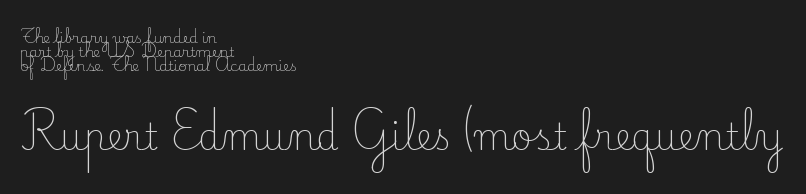
{"serif": "yes", "italic": "no", "bold": "no", "weight": "light", "width": "normal", "stroke_contrast": "low", "x_height": "small", "monospaced": "no", "underline": "no", "align": "left", "line_spacing": "tight", "line_spacing_ratio": 1.01, "letter_spacing": "normal", "letter_spacing_em": 0.0, "larger_block": "second", "size_ratio": 2.57, "glyph_px": 36}
